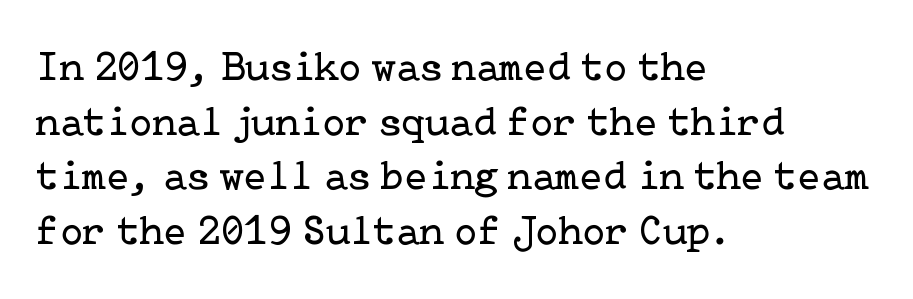
The image shows 42 px regular-weight serif type, upright; set left-aligned, normal line spacing (1.3x), normal letter spacing, not underlined; low stroke contrast and a medium x-height.
